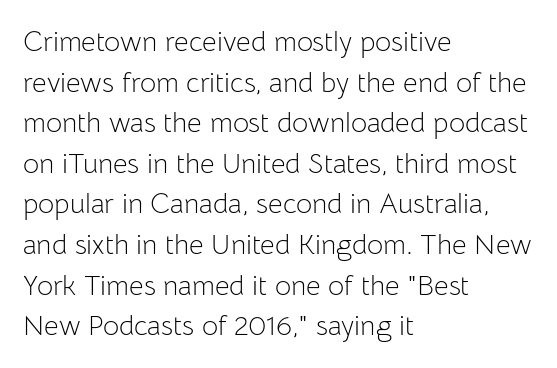
{"serif": "no", "italic": "no", "bold": "no", "weight": "light", "width": "normal", "stroke_contrast": "low", "x_height": "medium", "monospaced": "no", "underline": "no", "align": "left", "line_spacing": "normal", "line_spacing_ratio": 1.45, "letter_spacing": "normal", "letter_spacing_em": 0.0, "glyph_px": 28}
